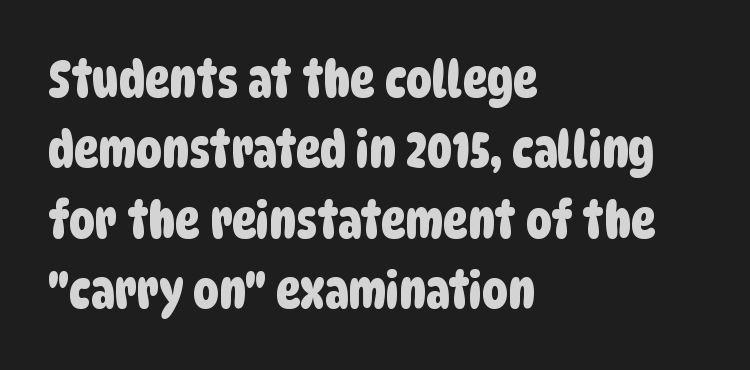
The image shows 51 px condensed sans-serif type; set left-aligned, normal line spacing (1.38x), normal letter spacing, not underlined; low stroke contrast and a large x-height.
